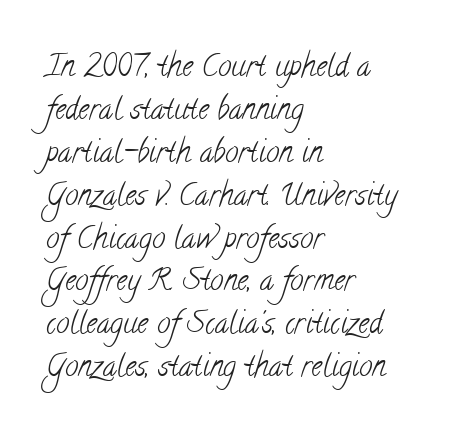
Words appear dense and cohesive because spacing is normal. Which margin do the lines hug? The left one — the right edge is uneven. The lines sit at an ordinary, default distance from one another. The text was rendered using a seriffed face with decorative stroke endings. The face looks like a standard text weight, possibly lighter.
